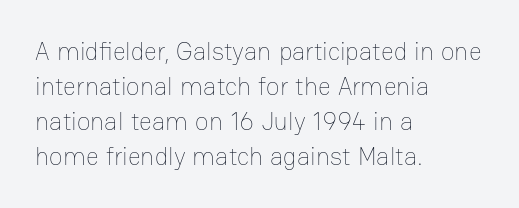
{"italic": "no", "bold": "no", "underline": "no", "align": "left", "line_spacing": "normal", "line_spacing_ratio": 1.4, "letter_spacing": "normal", "letter_spacing_em": 0.0, "glyph_px": 25}
